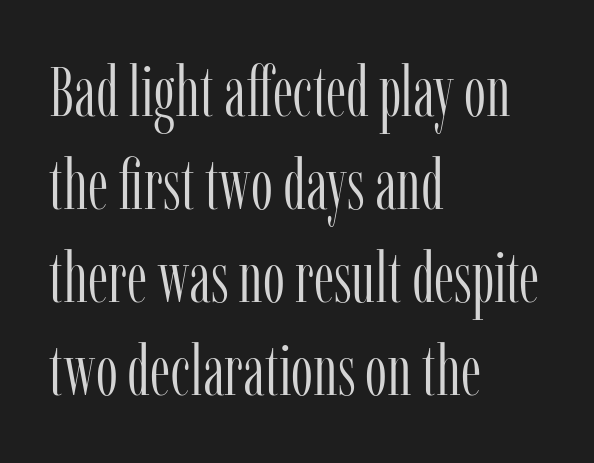
Q: Is the text bold? A: No.
Q: Is the text italic (slanted)? A: No, it is upright.
Q: Is the typeface a serif or a sans-serif typeface? A: Serif.
Q: Is the text underlined? A: No.
Q: How is the paragraph aligned? A: Left-aligned.
Q: Is the spacing between letters normal or unusually wide? A: Normal.
Q: Is the spacing between lines tight, normal or loose? A: Normal.
Q: Width (condensed, normal, or wide)? A: Condensed.
Q: Stroke contrast? A: Low.
Q: x-height? A: Medium.
Q: Monospaced? A: No.
